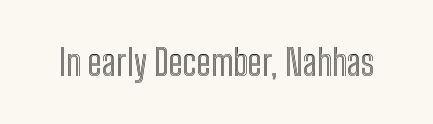
The image shows 36 px condensed type, upright; set normal letter spacing, not underlined; a medium x-height.
